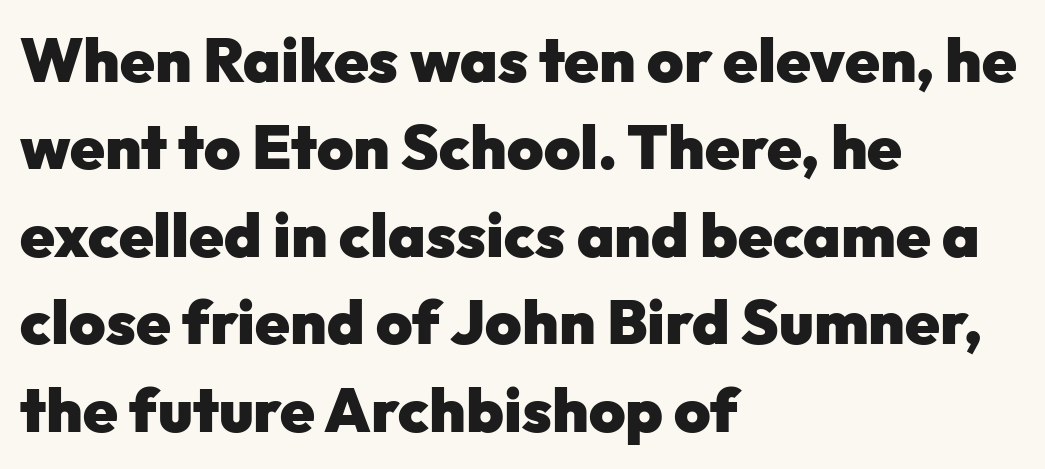
No feet cap the strokes, marking this as sans-serif type. The words here are not underlined. Ordinary non-slanted type is in use. Quick note: interline space is typical.
